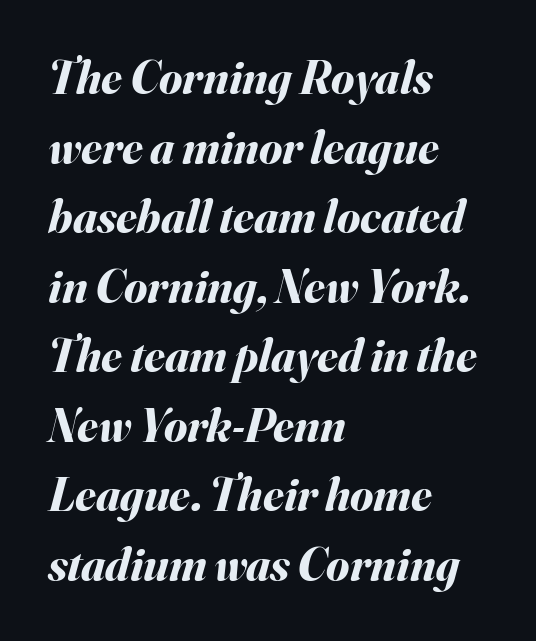
Q: Is the text bold? A: Yes.
Q: Is the text italic (slanted)? A: Yes, it leans right by about 16 degrees.
Q: Is the text underlined? A: No.
Q: How is the paragraph aligned? A: Left-aligned.
Q: Is the spacing between letters normal or unusually wide? A: Normal.
Q: Is the spacing between lines tight, normal or loose? A: Normal.
Q: Width (condensed, normal, or wide)? A: Normal.
Q: Stroke contrast? A: Medium.
Q: x-height? A: Small.
Q: Monospaced? A: No.
